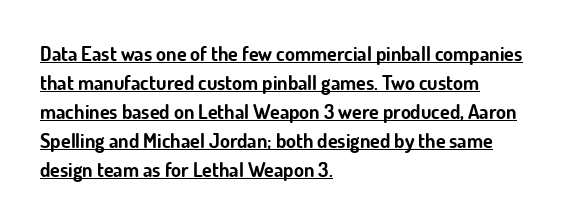
Students, note that the glyphs here touch the page at normal intervals. The rows are spaced the way most documents space them. Heavy-handed strokes throughout: this text is bold. These lines are set flush left with a ragged right edge.
